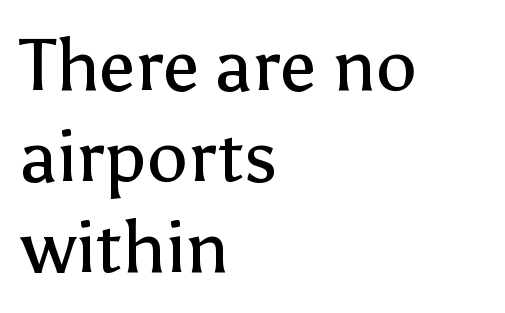
Characters follow at the spacing the type designer built in. Quick note: not italic, upright. Horizontal alignment here is leftward, the default for most running prose. How would I describe the line gaps? Plain and ordinary.
